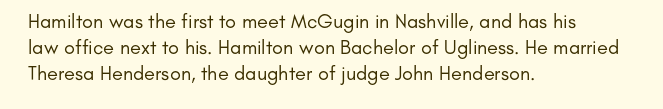
No chunkiness to these letters — they're not bold. Alignment: flush left. Do the letters lean? They stand straight. Horizontal bands of white between lines are of average thickness. Has an underline been added? It has not. Is the letter spacing exaggerated? No — it looks like the ordinary default.
